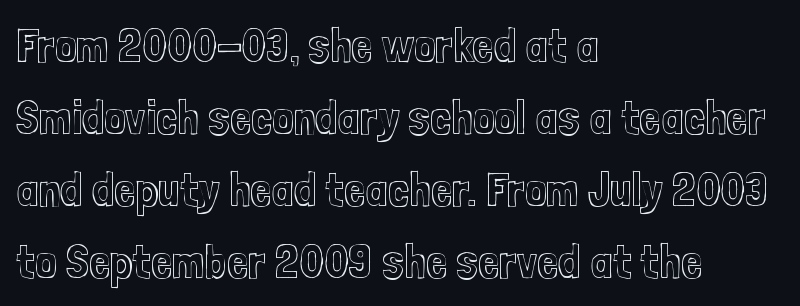
{"italic": "no", "width": "condensed", "x_height": "medium", "monospaced": "no", "underline": "no", "align": "left", "line_spacing": "normal", "line_spacing_ratio": 1.5, "letter_spacing": "normal", "letter_spacing_em": 0.0, "glyph_px": 48}
